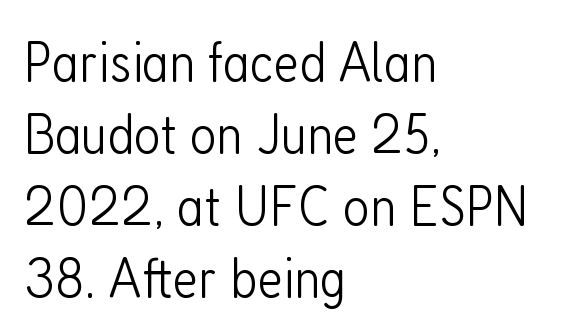
Q: Is the text bold? A: No.
Q: Is the text italic (slanted)? A: No, it is upright.
Q: Is the typeface a serif or a sans-serif typeface? A: Sans-serif.
Q: Is the text underlined? A: No.
Q: How is the paragraph aligned? A: Left-aligned.
Q: Is the spacing between letters normal or unusually wide? A: Normal.
Q: Width (condensed, normal, or wide)? A: Condensed.
Q: Stroke contrast? A: Low.
Q: x-height? A: Medium.
Q: Monospaced? A: No.
